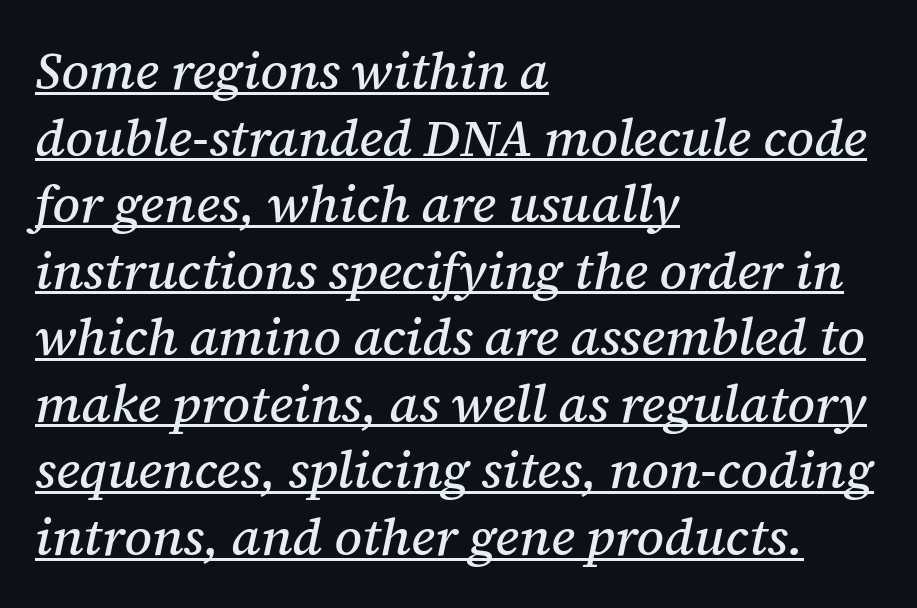
Q: Is the text italic (slanted)? A: Yes, it leans right by about 12 degrees.
Q: Is the typeface a serif or a sans-serif typeface? A: Serif.
Q: Is the text underlined? A: Yes.
Q: How is the paragraph aligned? A: Left-aligned.
Q: Is the spacing between letters normal or unusually wide? A: Normal.
Q: Is the spacing between lines tight, normal or loose? A: Normal.
Q: Width (condensed, normal, or wide)? A: Normal.
Q: Stroke contrast? A: Medium.
Q: x-height? A: Medium.
Q: Monospaced? A: No.
